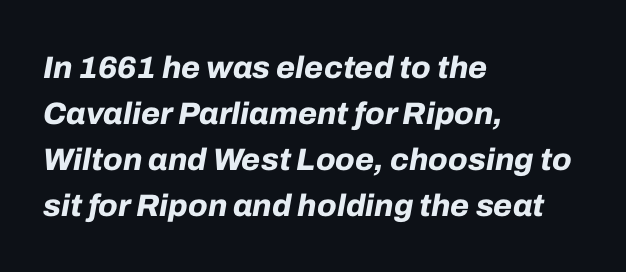
The image shows 31 px bold type, italic (leaning right); set left-aligned, normal line spacing (1.48x), normal letter spacing, not underlined; low stroke contrast and a medium x-height.
